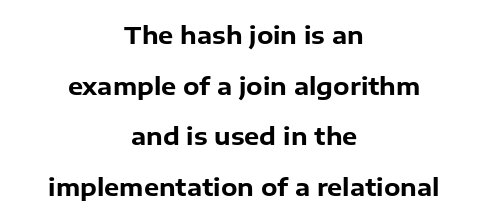
Characters follow at the spacing the type designer built in. It's the straight-up-and-down kind of type. The area under the type is left untouched. Teacher's note: observe the equal gaps on both sides — that is centered alignment. The space between consecutive lines is lavish. Look at the stroke-to-counter ratio: heavy, a bold.
